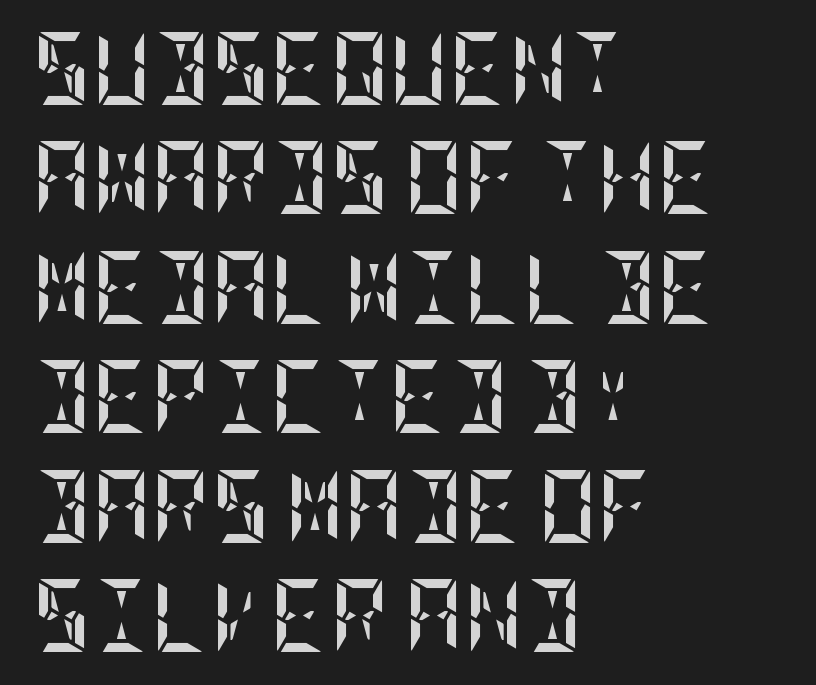
Quick note: underline off. These lines sit exactly where default settings would place them. The setting favours the left margin, as ordinary paragraphs usually do. Designer's note — italics off, roman on.
